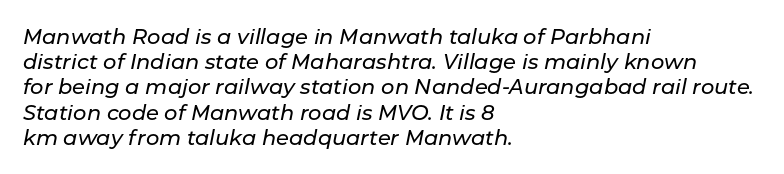
The image shows 21 px text type, italic (leaning right); set left-aligned, line spacing 1.2x, normal letter spacing, not underlined.
